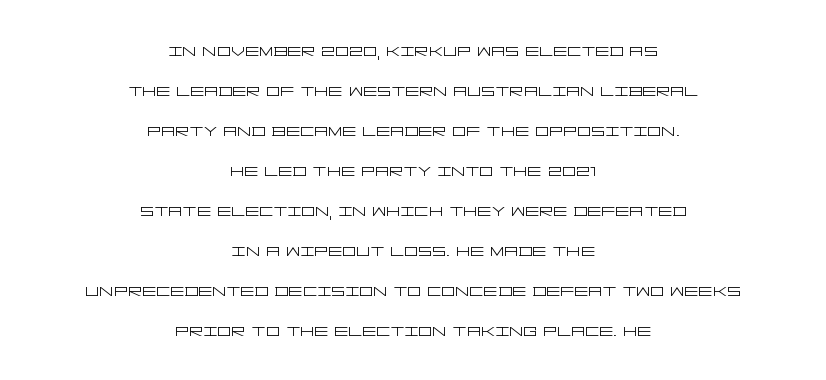
The image shows 22 px text type, upright; set centered, line spacing 1.82x, normal letter spacing, not underlined.
